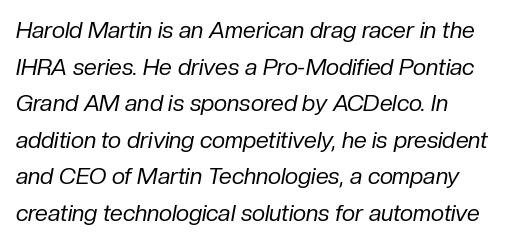
The image shows 23 px text type, italic (leaning right); set left-aligned, normal line spacing (1.59x), normal letter spacing, not underlined.
